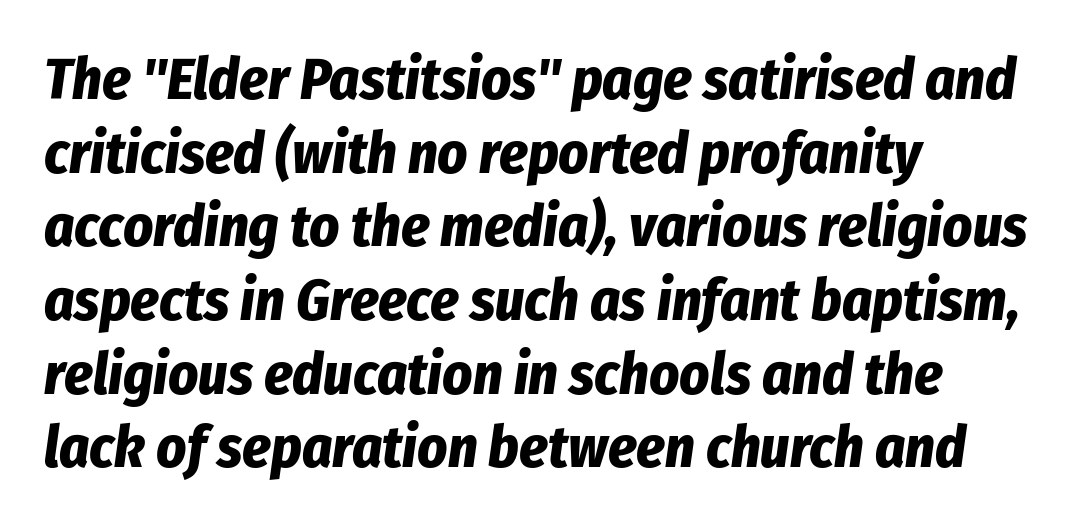
{"italic": "yes", "lean": "right", "slant_degrees": 8, "bold": "yes", "weight": "bold", "width": "condensed", "stroke_contrast": "low", "x_height": "medium", "monospaced": "no", "underline": "no", "align": "left", "line_spacing": "normal", "line_spacing_ratio": 1.27, "letter_spacing": "normal", "letter_spacing_em": 0.0, "glyph_px": 58}
